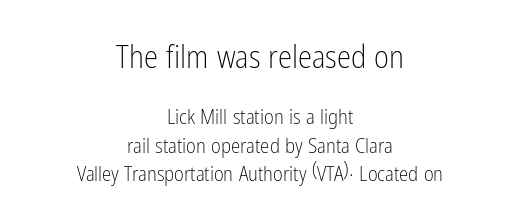
The image shows 32 px light, condensed sans-serif type, upright; set centered, normal line spacing (1.34x), normal letter spacing, not underlined; the first (top) block is 1.52x larger; low stroke contrast and a medium x-height.
